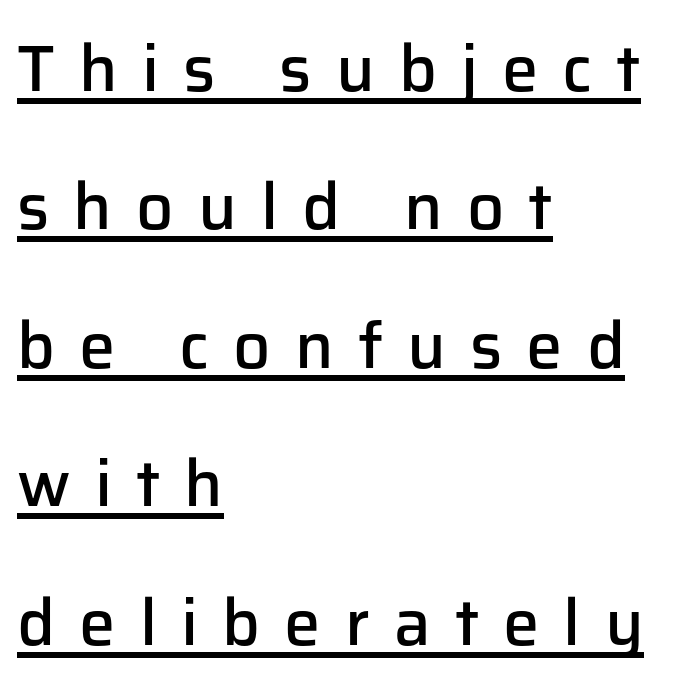
{"serif": "no", "italic": "no", "bold": "semi", "weight": "semibold", "width": "normal", "stroke_contrast": "low", "x_height": "medium", "monospaced": "no", "underline": "yes", "align": "left", "line_spacing": "loose", "line_spacing_ratio": 2.13, "letter_spacing": "wide", "letter_spacing_em": 0.37, "glyph_px": 65}
